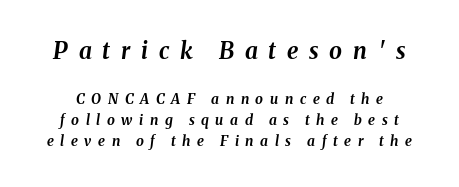
Inter-character spacing is expanded well beyond the font's built-in metrics. A typesetter would call this leading conventional body-copy spacing. Honestly, there is no underline to notice here at all. Caption: upper text group enlarged, lower text group reduced. This is heavy type, rendered in bold. Quick note: italic.
